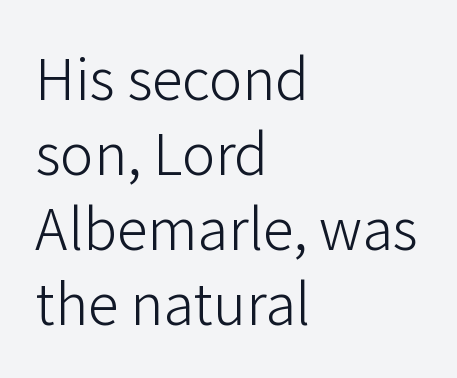
{"serif": "no", "italic": "no", "bold": "no", "weight": "light", "width": "normal", "stroke_contrast": "low", "x_height": "medium", "monospaced": "no", "underline": "no", "align": "left", "line_spacing": "normal", "line_spacing_ratio": 1.34, "letter_spacing": "normal", "letter_spacing_em": 0.0, "glyph_px": 56}
